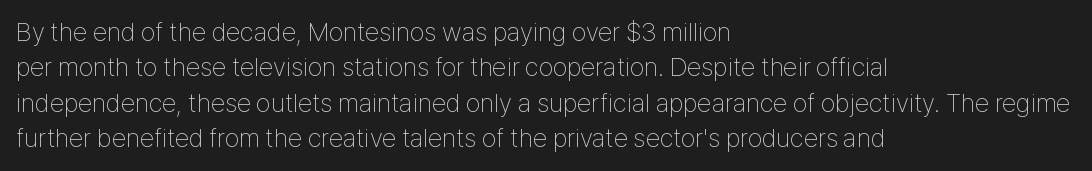
Vertically, the passage feels balanced, rows spaced as you'd expect. No italicization has been applied; the sample stays upright. A bare baseline throughout the passage. Think standard paragraph weight, or any step lighter than that.
